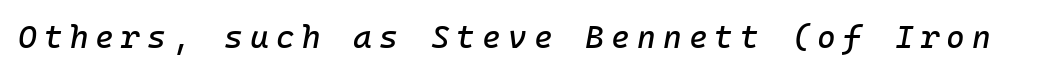
The image shows 32 px text type, italic (leaning right); set unusually wide letter spacing (+0.22 em), not underlined; low stroke contrast and a medium x-height.
